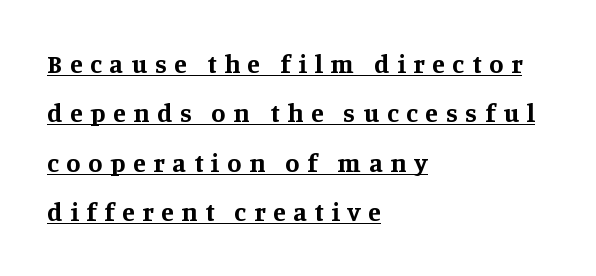
Q: Is the text bold? A: Yes.
Q: Is the text italic (slanted)? A: No, it is upright.
Q: Is the text underlined? A: Yes.
Q: How is the paragraph aligned? A: Left-aligned.
Q: Is the spacing between letters normal or unusually wide? A: Unusually wide.
Q: Is the spacing between lines tight, normal or loose? A: Loose.
